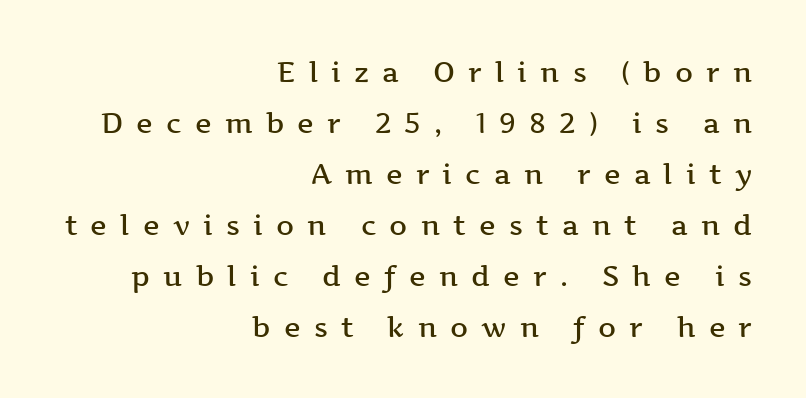
Q: Is the text bold? A: Semi-bold.
Q: Is the text italic (slanted)? A: No, it is upright.
Q: Is the typeface a serif or a sans-serif typeface? A: Serif.
Q: Is the text underlined? A: No.
Q: How is the paragraph aligned? A: Right-aligned.
Q: Is the spacing between letters normal or unusually wide? A: Unusually wide.
Q: Width (condensed, normal, or wide)? A: Wide.
Q: Stroke contrast? A: Medium.
Q: x-height? A: Medium.
Q: Monospaced? A: No.
